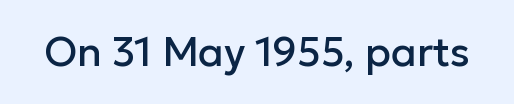
{"serif": "no", "italic": "no", "width": "normal", "stroke_contrast": "low", "x_height": "medium", "monospaced": "no", "underline": "no", "letter_spacing": "normal", "letter_spacing_em": 0.0, "glyph_px": 40}
